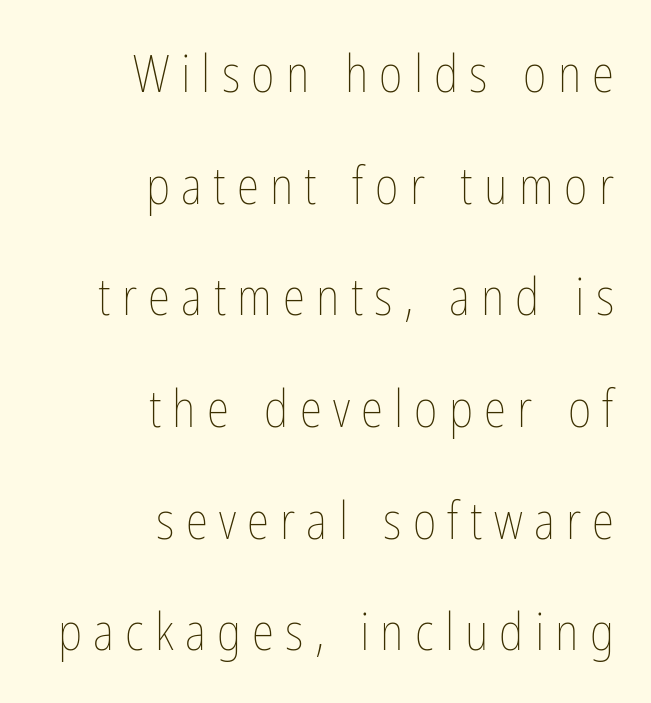
The image shows 51 px thin, condensed type, upright; set right-aligned, loose line spacing (2.19x), unusually wide letter spacing (+0.22 em), not underlined; low stroke contrast and a medium x-height.
